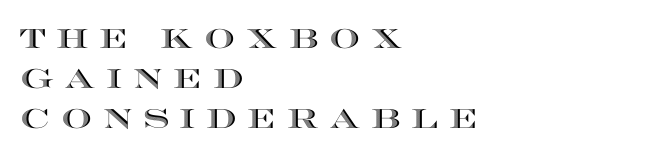
The image shows 27 px text type, upright; set left-aligned, normal line spacing (1.49x), unusually wide letter spacing (+0.4 em), not underlined.
